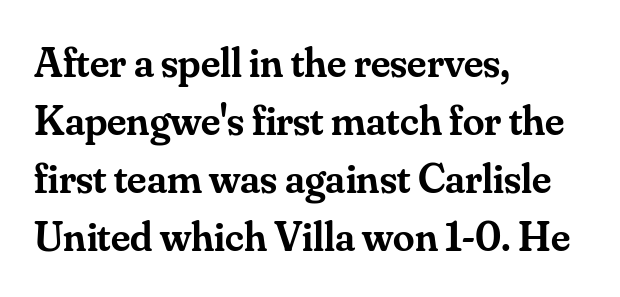
{"serif": "yes", "italic": "no", "bold": "semi", "weight": "semibold", "width": "normal", "stroke_contrast": "medium", "x_height": "small", "monospaced": "no", "underline": "no", "align": "left", "line_spacing": "normal", "line_spacing_ratio": 1.35, "letter_spacing": "normal", "letter_spacing_em": 0.0, "glyph_px": 43}
